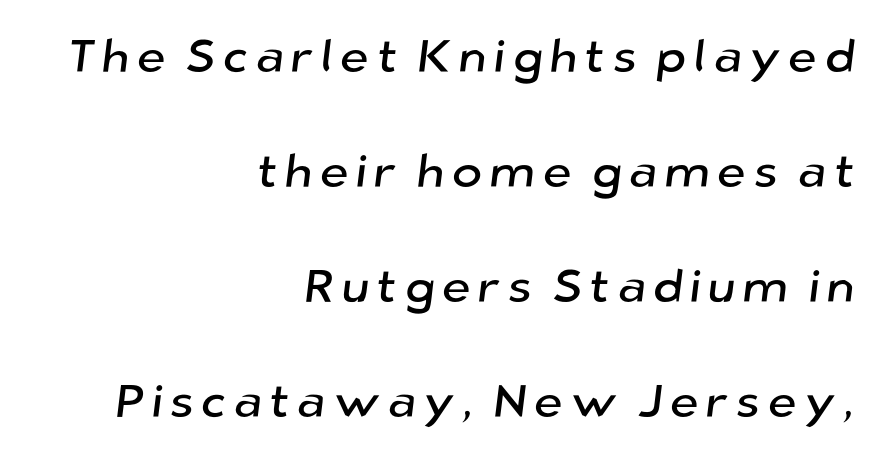
The string is rendered with underlining switched off. These lines stack with their right ends in a neat column. The passage shown is typed in a proportional face where columns would drift. No feet cap the strokes, marking this as sans-serif type.
